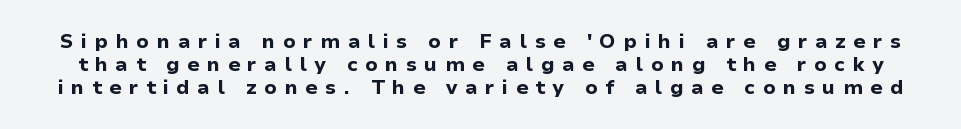
Q: Is the text bold? A: Yes.
Q: Is the text italic (slanted)? A: No, it is upright.
Q: Is the text underlined? A: No.
Q: Is the spacing between letters normal or unusually wide? A: Unusually wide.
Q: Is the spacing between lines tight, normal or loose? A: Tight.
